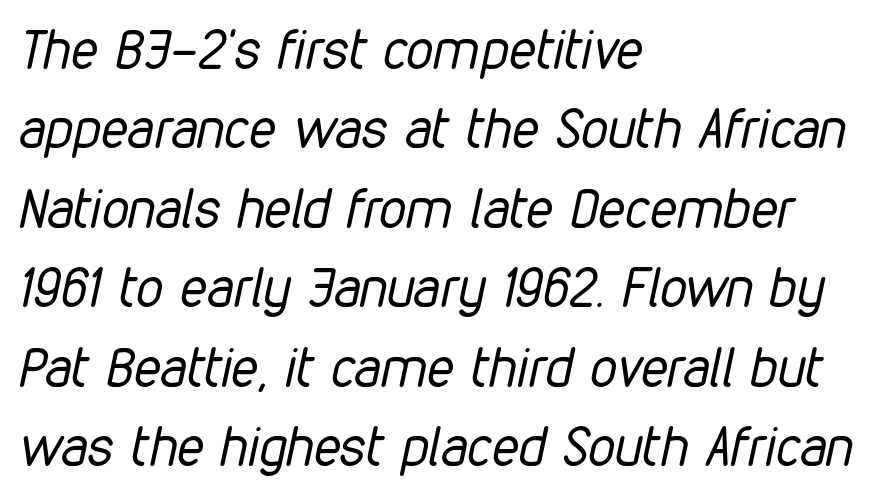
The passage shown is not bold in any degree. Is the letter spacing exaggerated? No — it looks like the ordinary default. How would I describe the line gaps? Plain and ordinary. A student would call this left alignment; a typographer would say flush left, rag right. Type without underlining. The axis of the letterforms is tilted away from vertical.
